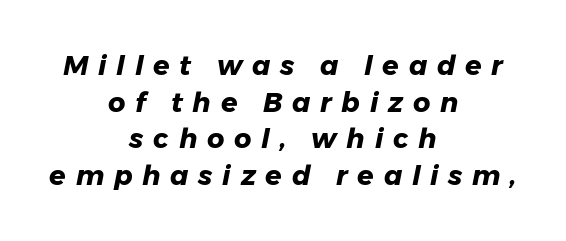
Is the block centered? Yes — each line is placed symmetrically about the middle. Someone cranked the tracking dial way up on this one. Rows of type keep a routine distance in the vertical direction. Each glyph is drawn with heavy, bold strokes. A clean baseline with only descenders dipping below it. Is the type slanted? Yes — the strokes lean at a clear angle.
